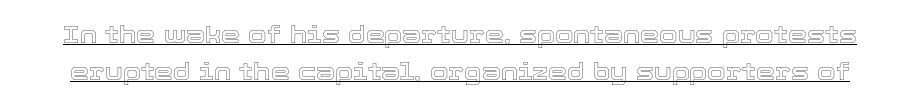
{"italic": "no", "underline": "yes", "line_spacing": "normal", "line_spacing_ratio": 1.55, "letter_spacing": "normal", "letter_spacing_em": 0.0, "glyph_px": 24}
